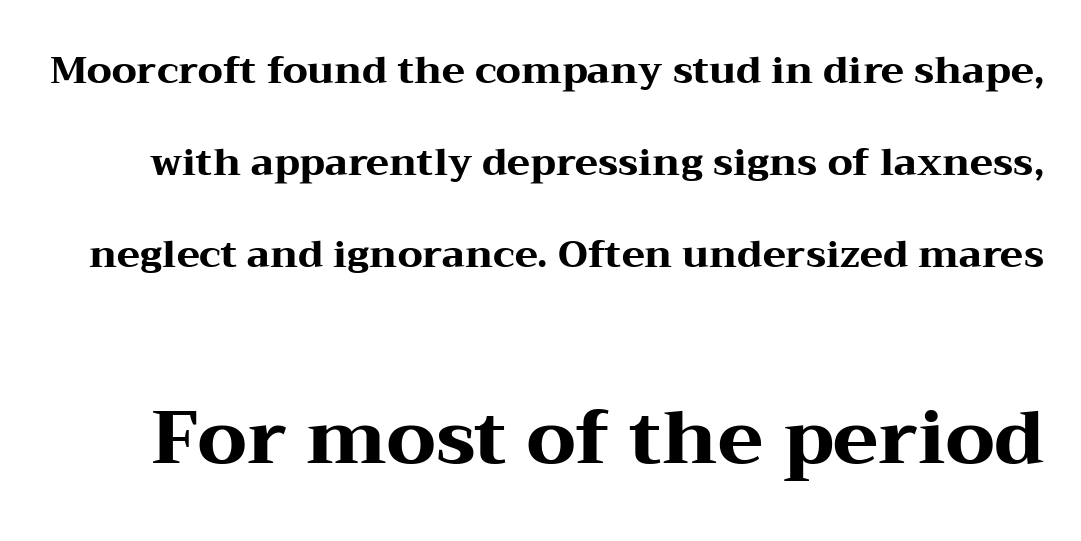
{"serif": "yes", "italic": "no", "bold": "yes", "weight": "heavy", "width": "wide", "stroke_contrast": "medium", "x_height": "medium", "monospaced": "no", "underline": "no", "line_spacing": "loose", "line_spacing_ratio": 2.42, "letter_spacing": "normal", "letter_spacing_em": 0.0, "larger_block": "second", "size_ratio": 1.97, "glyph_px": 75}
